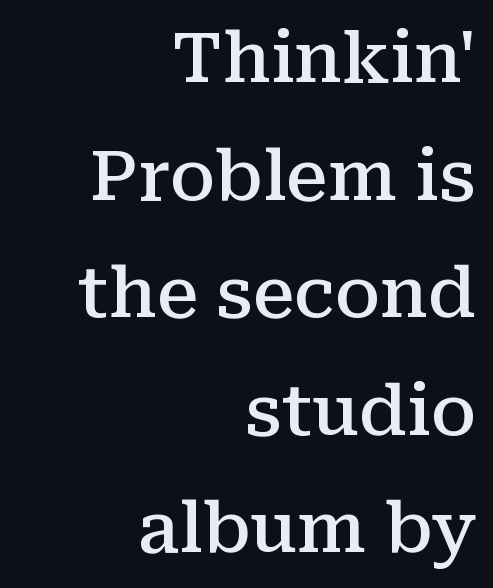
The image shows 70 px semibold serif type, upright; set right-aligned, normal line spacing (1.68x), normal letter spacing, not underlined; medium stroke contrast and a medium x-height.
